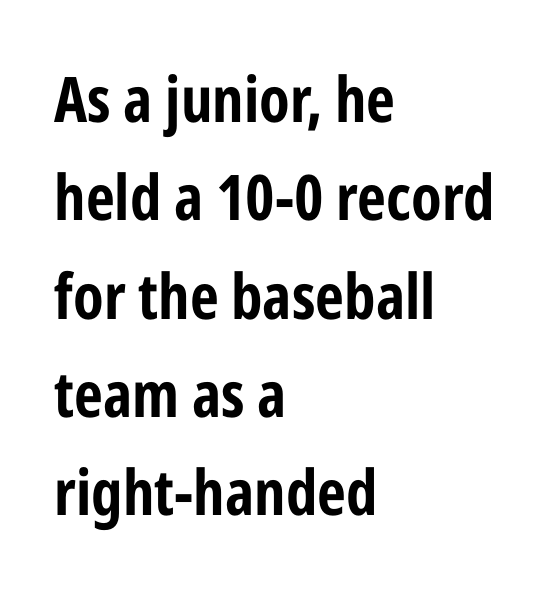
The image shows 63 px bold, condensed sans-serif type, upright; set left-aligned, normal line spacing (1.56x), normal letter spacing, not underlined; low stroke contrast and a medium x-height.
